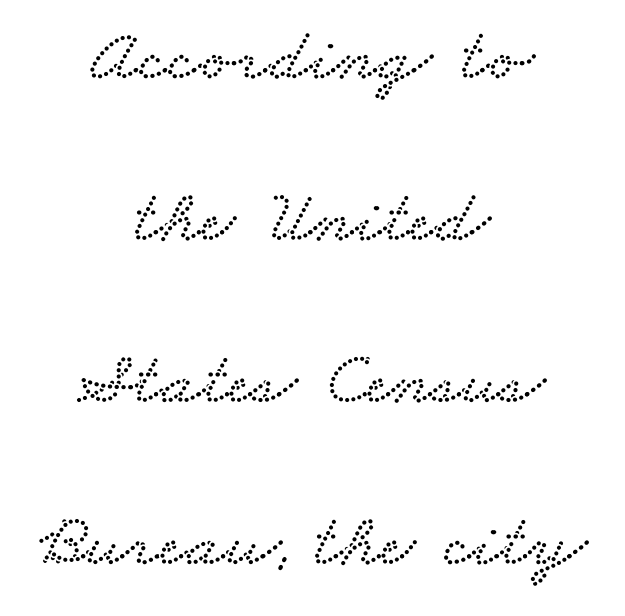
{"serif": "yes", "width": "wide", "stroke_contrast": "low", "x_height": "small", "monospaced": "no", "underline": "no", "align": "center", "line_spacing": "loose", "line_spacing_ratio": 2.16, "letter_spacing": "normal", "letter_spacing_em": 0.0, "glyph_px": 75}
